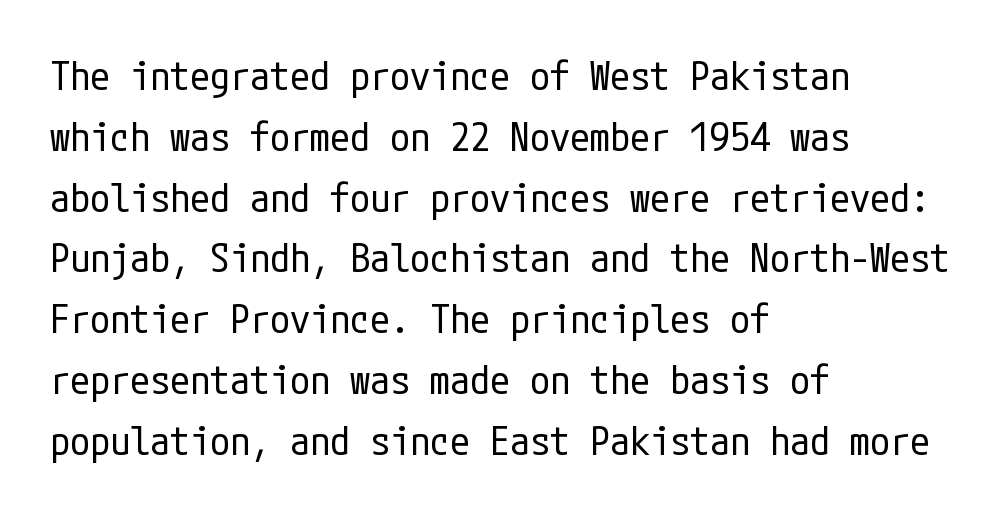
No heavy texture on the line: the type isn't bold. These lines stack with their left ends in a neat column. The font's upright variant was chosen for this text. Clear beneath every line of the passage. Leading matches the norm, producing a regular column.
